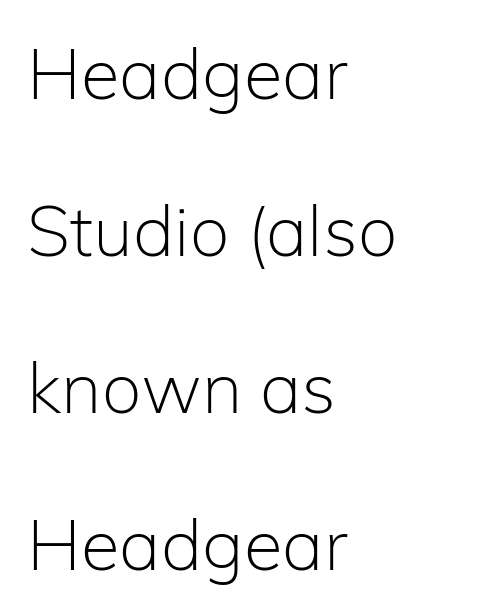
Q: Is the text bold? A: No.
Q: Is the text italic (slanted)? A: No, it is upright.
Q: Is the typeface a serif or a sans-serif typeface? A: Sans-serif.
Q: Is the text underlined? A: No.
Q: How is the paragraph aligned? A: Left-aligned.
Q: Is the spacing between letters normal or unusually wide? A: Normal.
Q: Is the spacing between lines tight, normal or loose? A: Loose.
Q: Width (condensed, normal, or wide)? A: Normal.
Q: Stroke contrast? A: Low.
Q: x-height? A: Medium.
Q: Monospaced? A: No.
